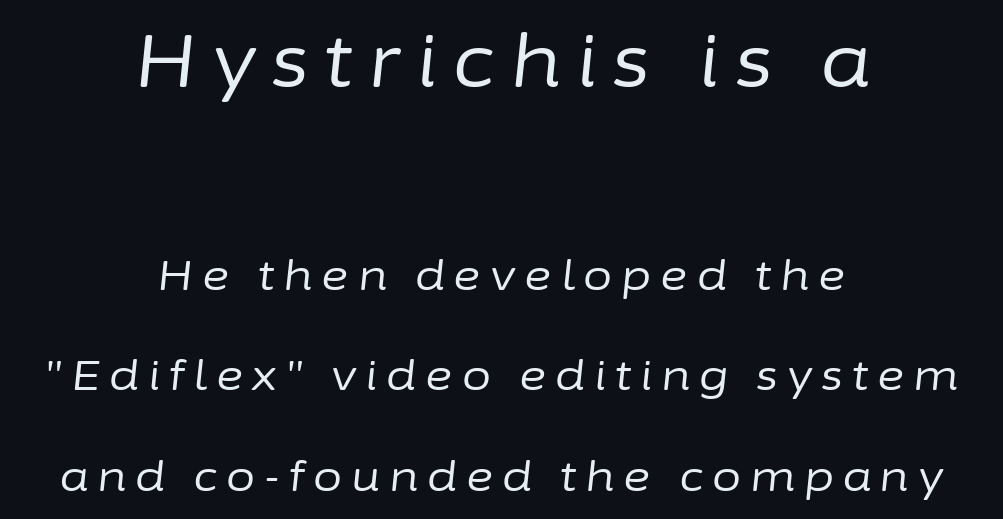
Q: Is the text bold? A: No.
Q: Is the text italic (slanted)? A: Yes, it leans right by about 6 degrees.
Q: Is the text underlined? A: No.
Q: How is the paragraph aligned? A: Centered.
Q: Is the spacing between letters normal or unusually wide? A: Unusually wide.
Q: Is the spacing between lines tight, normal or loose? A: Loose.
Q: Which block of text is set in a larger size, the first (top) or the second (bottom)? A: The first (top) one.
Q: Width (condensed, normal, or wide)? A: Normal.
Q: Stroke contrast? A: Low.
Q: x-height? A: Medium.
Q: Monospaced? A: No.
